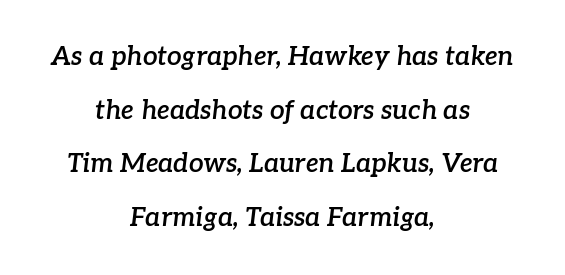
{"italic": "yes", "lean": "right", "slant_degrees": 7, "bold": "semi", "underline": "no", "align": "center", "line_spacing": "loose", "line_spacing_ratio": 2.06, "letter_spacing": "normal", "letter_spacing_em": 0.0, "glyph_px": 26}
